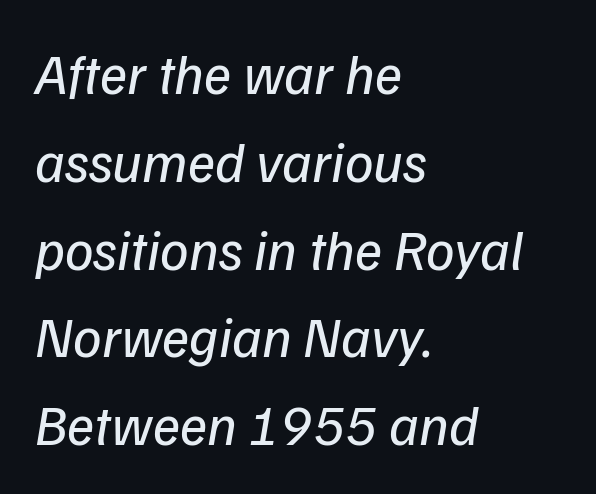
The image shows 57 px regular-weight sans-serif type; set left-aligned, normal line spacing (1.54x), normal letter spacing, not underlined; low stroke contrast and a medium x-height.
